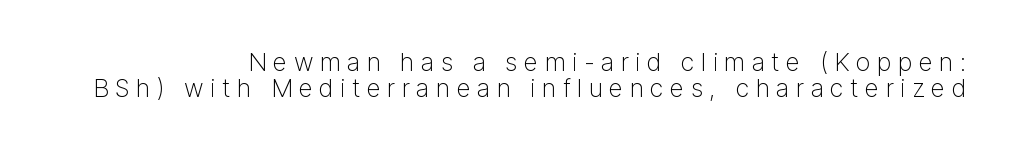
The image shows 25 px text type, upright; set right-aligned, tight line spacing (1.06x), unusually wide letter spacing (+0.26 em), not underlined.
